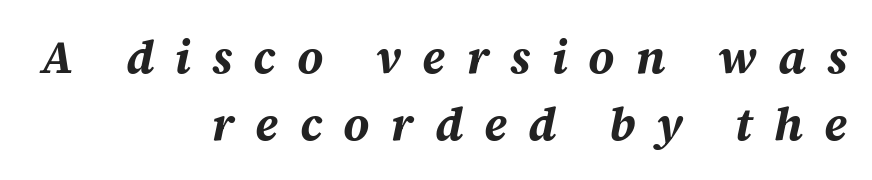
The image shows 46 px bold type, italic (leaning right); set right-aligned, normal line spacing (1.45x), unusually wide letter spacing (+0.46 em), not underlined; medium stroke contrast and a large x-height.
